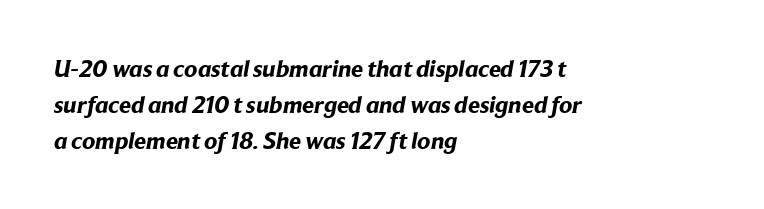
The image shows 24 px bold type; set left-aligned, normal line spacing (1.51x), normal letter spacing, not underlined.
